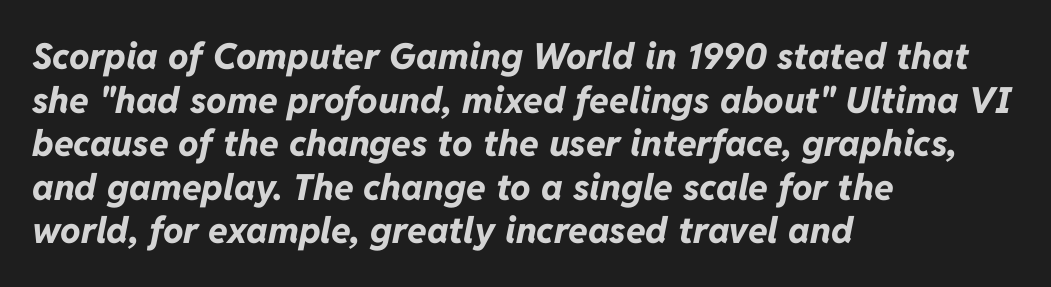
{"italic": "yes", "lean": "right", "slant_degrees": 11, "bold": "yes", "weight": "bold", "width": "normal", "stroke_contrast": "low", "x_height": "medium", "monospaced": "no", "underline": "no", "align": "left", "line_spacing_ratio": 1.21, "letter_spacing": "normal", "letter_spacing_em": 0.0, "glyph_px": 36}
